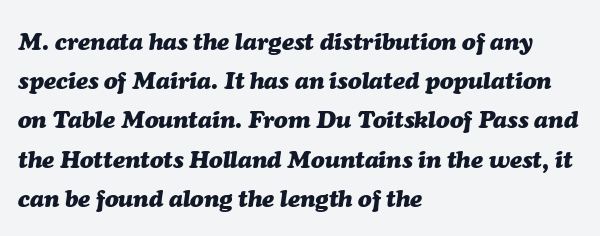
The image shows 25 px bold type, italic (leaning right); set left-aligned, normal line spacing (1.57x), normal letter spacing, not underlined.
